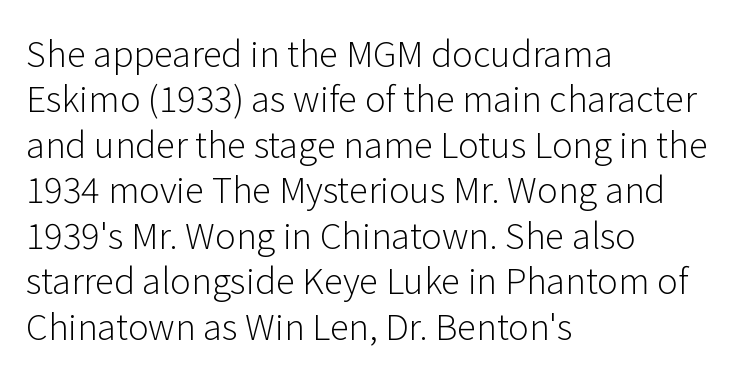
The image shows 35 px light sans-serif type, upright; set left-aligned, normal line spacing (1.3x), normal letter spacing, not underlined; low stroke contrast and a medium x-height.
